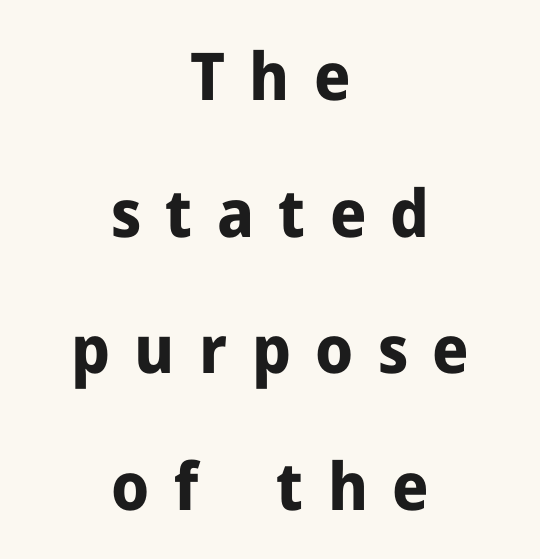
A typesetter would mark this as roman, not italic. Varying glyph widths throughout — classic text-font behaviour. These lines are composed in type without serifs. Compared with a flush-left layout, this one balances lines on the center instead.
